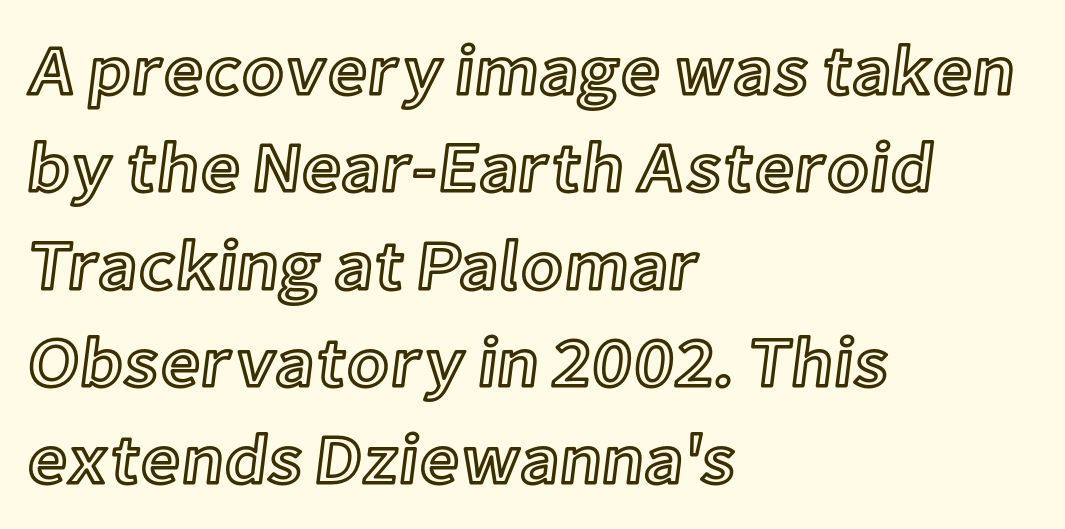
Q: Is the text italic (slanted)? A: Yes.
Q: Is the text underlined? A: No.
Q: How is the paragraph aligned? A: Left-aligned.
Q: Is the spacing between letters normal or unusually wide? A: Normal.
Q: Is the spacing between lines tight, normal or loose? A: Normal.
Q: Width (condensed, normal, or wide)? A: Normal.
Q: x-height? A: Medium.
Q: Monospaced? A: No.
